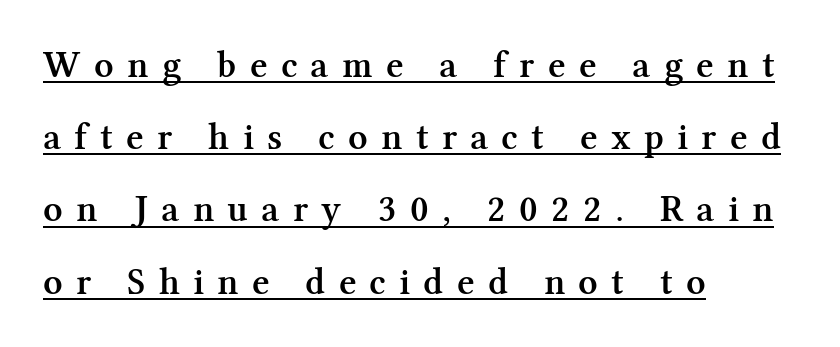
The image shows 38 px semibold serif type, upright; set left-aligned, loose line spacing (1.9x), unusually wide letter spacing (+0.35 em), underlined; medium stroke contrast and a medium x-height.
